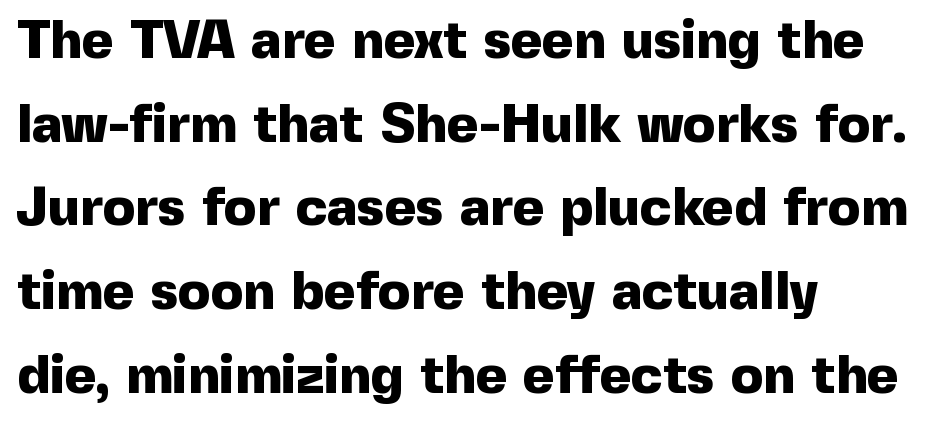
{"serif": "no", "italic": "no", "bold": "yes", "weight": "heavy", "width": "normal", "x_height": "medium", "monospaced": "no", "underline": "no", "align": "left", "line_spacing": "normal", "line_spacing_ratio": 1.55, "letter_spacing": "normal", "letter_spacing_em": 0.0, "glyph_px": 54}
